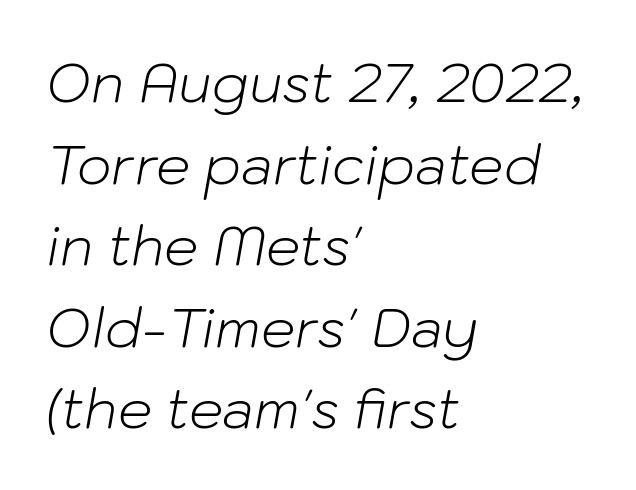
Letters rest on an invisible, unmarked baseline. In terms of leading, this rendering sits right in the middle. Posture: slanted. Stems and bowls with no extra thickness — not bold.
